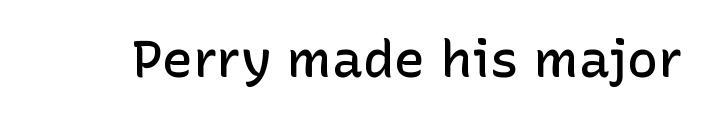
Weight check: semibold — heavier than regular, not quite bold. Words float on clear page, feet unadorned. Spacing verdict: proportional, widths tailored to each character. Does the lettering tilt? It doesn't — this is upright.
